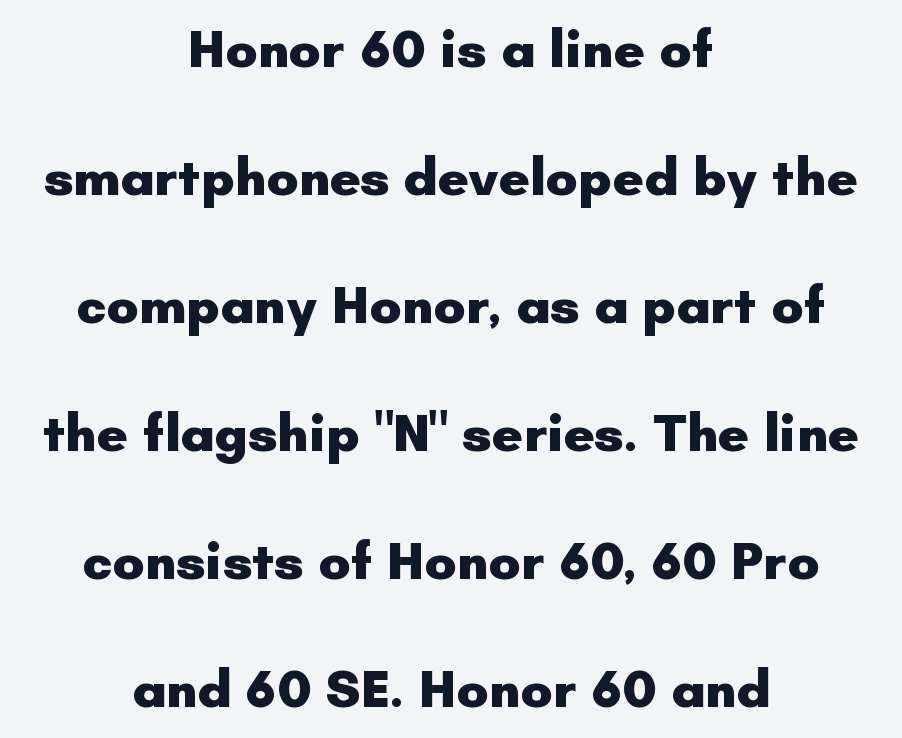
Serifs: no, the terminals of the letterforms are clean. The lettering stays uniformly vertical, giving the passage a roman look. A bare baseline throughout the passage. Set as a true bold cut, around the 700 mark. A centered setting, common on invitations and titles, is used for this passage. The passage shown is typed in a proportional face where columns would drift.
